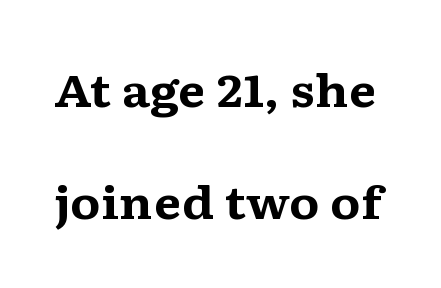
The typography opts for an upright posture over an oblique one. These lines stand farther apart than default settings would place them. A dark, heavy texture on the line: the type is bold. The letters sit at their default tracking, neither squeezed nor spread. Think of a printed novel: that variable character pitch is what you see here. A clean baseline with only descenders dipping below it.
